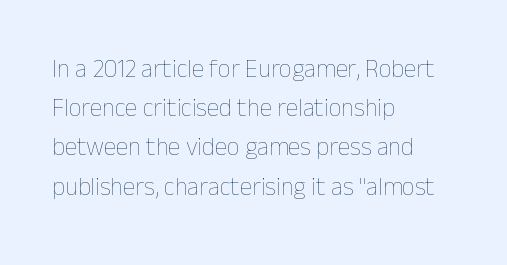
{"italic": "no", "bold": "no", "underline": "no", "align": "left", "line_spacing": "normal", "line_spacing_ratio": 1.57, "letter_spacing": "normal", "letter_spacing_em": 0.0, "glyph_px": 25}
